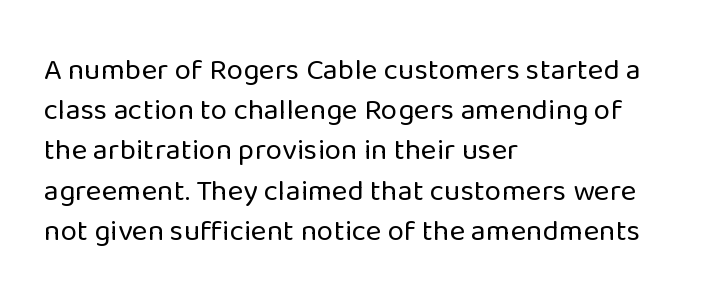
The image shows 30 px regular-weight sans-serif type, upright; set left-aligned, normal line spacing (1.34x), normal letter spacing, not underlined; low stroke contrast and a medium x-height.
